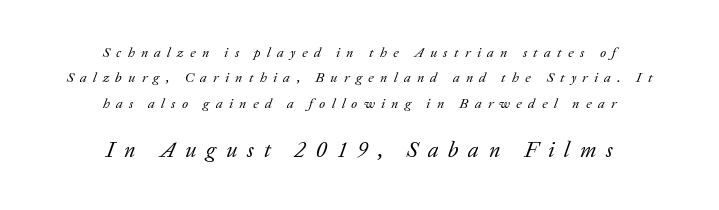
The image shows 22 px text type, italic (leaning right); set centered, line spacing 1.82x, unusually wide letter spacing (+0.45 em), not underlined; the second (bottom) block is 1.57x larger.
